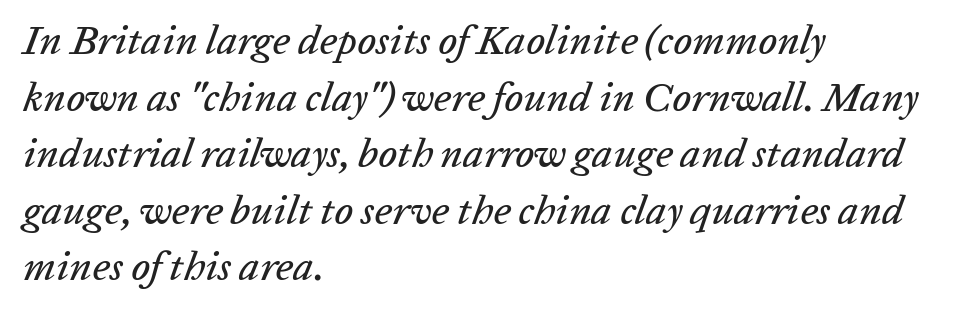
The image shows 41 px text type, italic (leaning right); set left-aligned, normal line spacing (1.38x), normal letter spacing, not underlined; low stroke contrast and a medium x-height.
